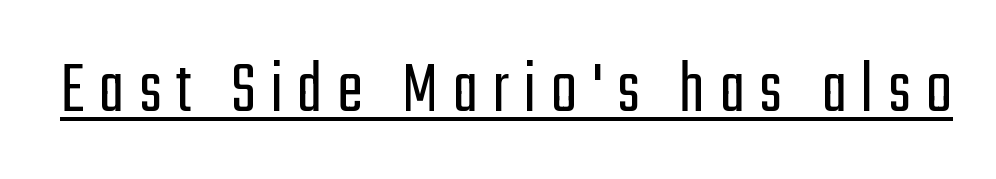
{"serif": "no", "italic": "no", "bold": "no", "weight": "light", "width": "condensed", "stroke_contrast": "low", "x_height": "medium", "monospaced": "no", "underline": "yes", "glyph_px": 77}
